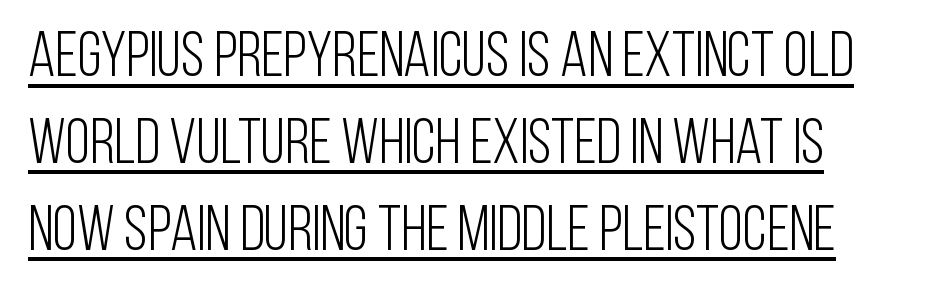
Q: Is the text bold? A: No.
Q: Is the text italic (slanted)? A: No, it is upright.
Q: Is the typeface a serif or a sans-serif typeface? A: Sans-serif.
Q: Is the text underlined? A: Yes.
Q: Is the spacing between letters normal or unusually wide? A: Normal.
Q: Is the spacing between lines tight, normal or loose? A: Normal.
Q: Width (condensed, normal, or wide)? A: Condensed.
Q: Stroke contrast? A: Low.
Q: x-height? A: Large.
Q: Monospaced? A: No.
